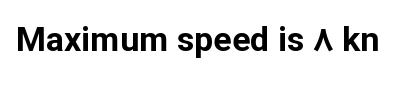
Q: Is the text bold? A: Yes.
Q: Is the text italic (slanted)? A: No, it is upright.
Q: Is the typeface a serif or a sans-serif typeface? A: Sans-serif.
Q: Is the text underlined? A: No.
Q: Is the spacing between letters normal or unusually wide? A: Normal.
Q: Width (condensed, normal, or wide)? A: Normal.
Q: Stroke contrast? A: Low.
Q: x-height? A: Medium.
Q: Monospaced? A: No.
